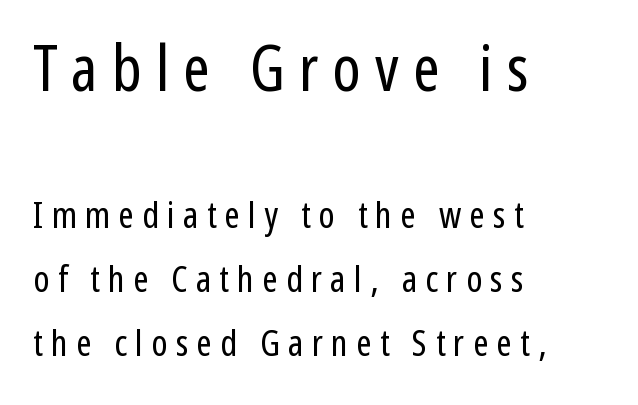
The image shows 64 px regular-weight, condensed sans-serif type, upright; set left-aligned, line spacing 1.72x, unusually wide letter spacing (+0.22 em), not underlined; the first (top) block is 1.73x larger; low stroke contrast and a medium x-height.
